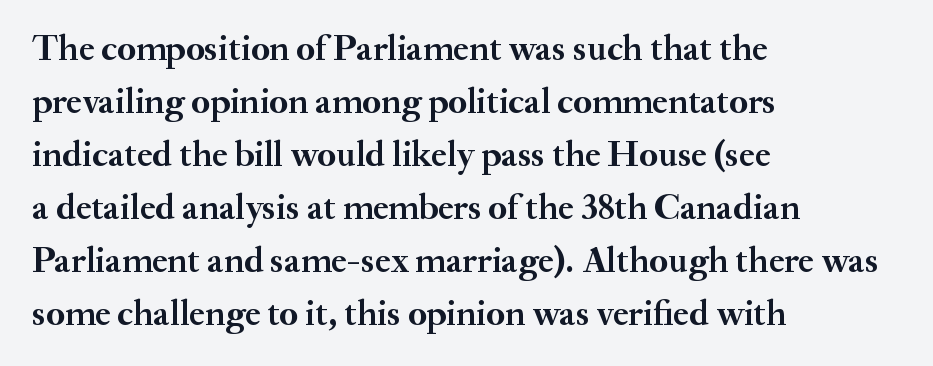
{"serif": "yes", "italic": "no", "bold": "yes", "weight": "semibold", "width": "normal", "stroke_contrast": "medium", "x_height": "small", "monospaced": "no", "underline": "no", "align": "left", "line_spacing": "normal", "line_spacing_ratio": 1.47, "letter_spacing": "normal", "letter_spacing_em": 0.0, "glyph_px": 36}
